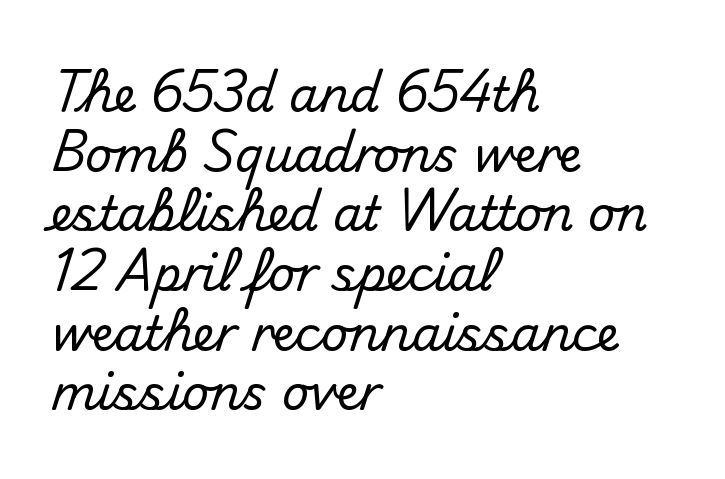
Casual observation: everything's shoved over to the left. Letterform terminals end flat and unadorned throughout the passage. Underlining? Definitely not there. Rows of type keep a routine distance in the vertical direction.
